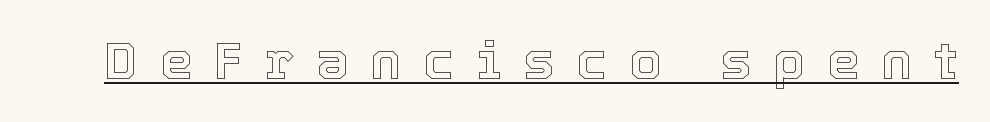
{"italic": "no", "width": "normal", "x_height": "medium", "monospaced": "no", "underline": "yes", "letter_spacing": "wide", "letter_spacing_em": 0.42, "glyph_px": 52}
